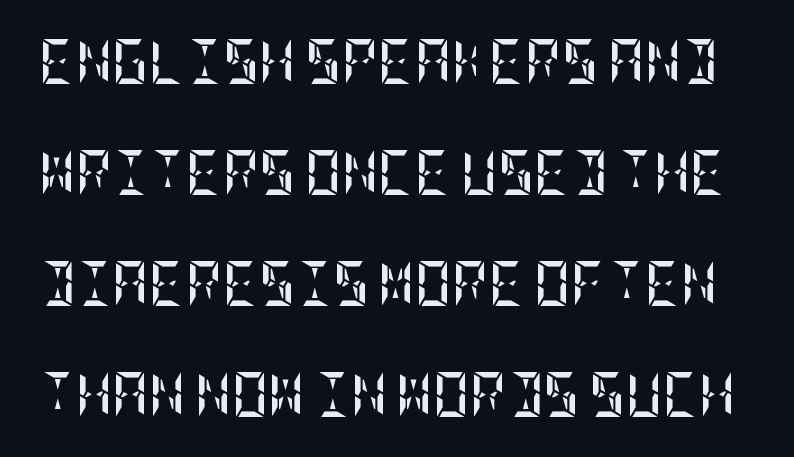
The image shows 45 px semibold, condensed type, upright; set loose line spacing (2.47x), normal letter spacing, not underlined; low stroke contrast and a large x-height.
